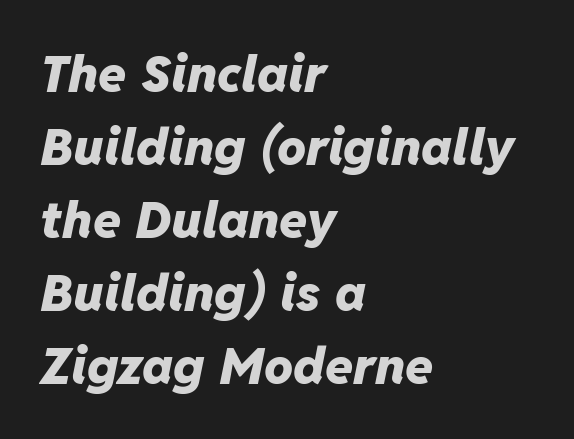
This sample uses an oblique cut, with every glyph tilted off the vertical. A typesetter would call this proportional, since set widths differ per character. Typographic density is high because the face is bold. The designer left line spacing at the default.
